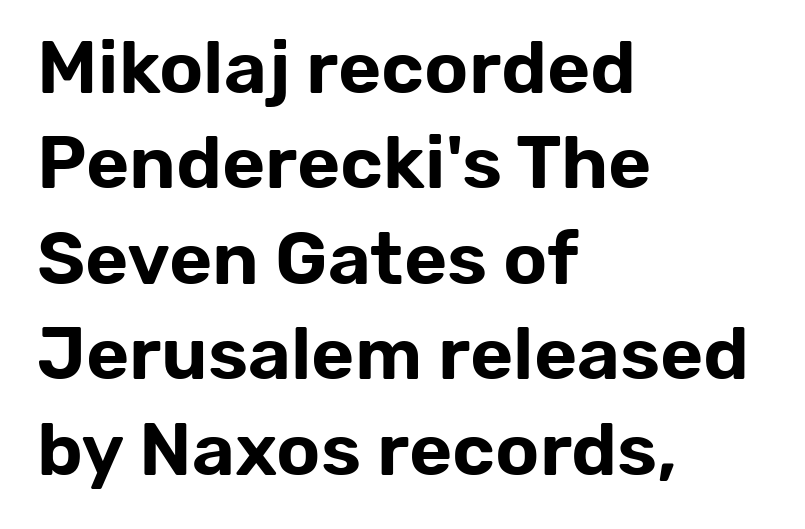
The image shows 74 px sans-serif type, upright; set left-aligned, normal line spacing (1.29x), normal letter spacing, not underlined; low stroke contrast and a medium x-height.
